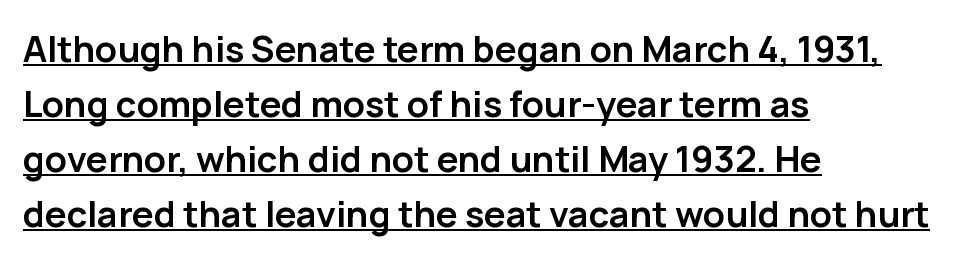
The glyphs have the mass of a bold cut. Between one letter and the next there's only the usual sliver of space. Note the varied advance widths — an 'i' is clearly narrower than an 'm'. Letterform terminals end flat and unadorned throughout the passage. Does a line run under the words? Yes, clearly.
